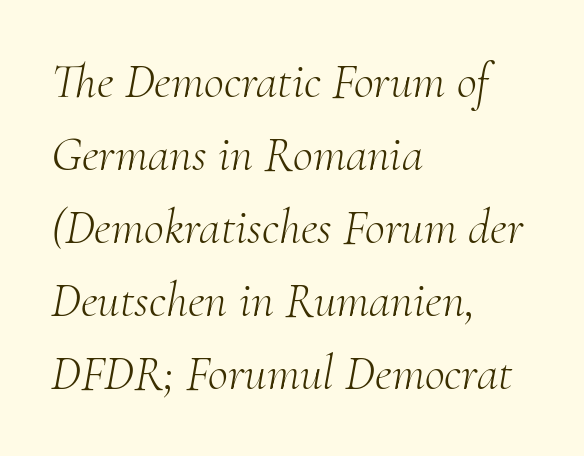
The image shows 49 px light serif type, italic (leaning right); set left-aligned, normal line spacing (1.49x), normal letter spacing, not underlined; medium stroke contrast and a small x-height.
